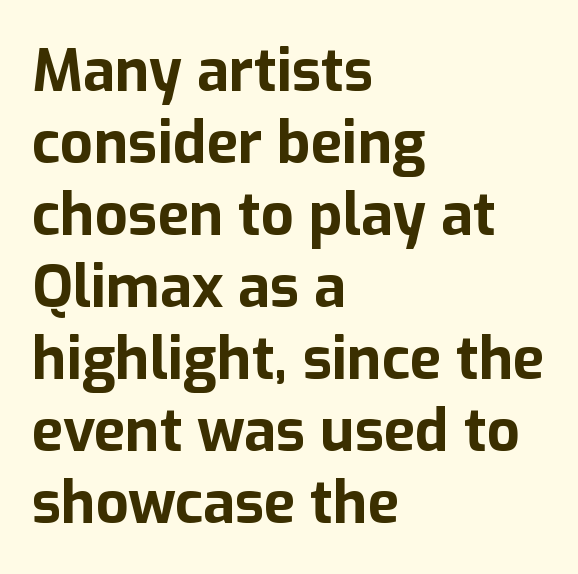
The image shows 58 px bold sans-serif type, upright; set left-aligned, line spacing 1.24x, normal letter spacing, not underlined; low stroke contrast and a medium x-height.
